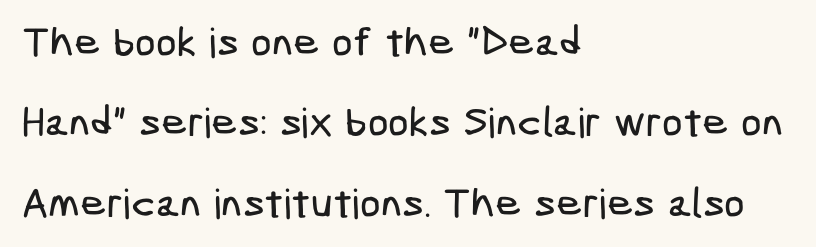
Q: Is the typeface a serif or a sans-serif typeface? A: Sans-serif.
Q: Is the text underlined? A: No.
Q: How is the paragraph aligned? A: Left-aligned.
Q: Is the spacing between letters normal or unusually wide? A: Normal.
Q: Is the spacing between lines tight, normal or loose? A: Loose.
Q: Width (condensed, normal, or wide)? A: Condensed.
Q: Stroke contrast? A: Low.
Q: x-height? A: Medium.
